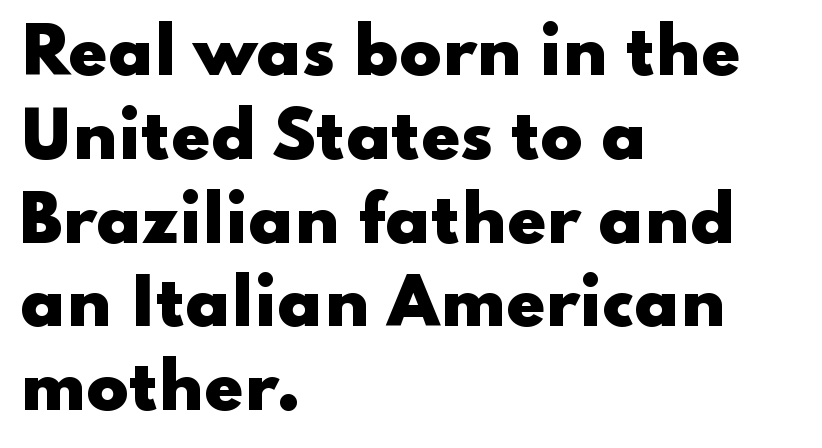
Q: Is the text bold? A: Yes.
Q: Is the text italic (slanted)? A: No, it is upright.
Q: Is the typeface a serif or a sans-serif typeface? A: Sans-serif.
Q: Is the text underlined? A: No.
Q: How is the paragraph aligned? A: Left-aligned.
Q: Is the spacing between letters normal or unusually wide? A: Normal.
Q: Is the spacing between lines tight, normal or loose? A: Normal.
Q: Width (condensed, normal, or wide)? A: Wide.
Q: Stroke contrast? A: Low.
Q: x-height? A: Small.
Q: Monospaced? A: No.
